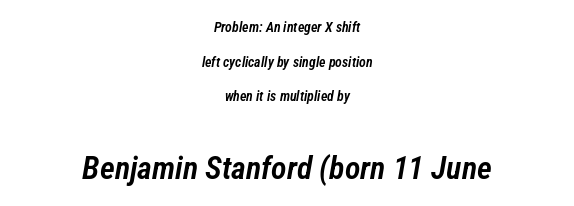
{"italic": "yes", "lean": "right", "slant_degrees": 12, "bold": "semi", "weight": "semibold", "width": "condensed", "stroke_contrast": "low", "x_height": "medium", "monospaced": "no", "underline": "no", "align": "center", "line_spacing": "loose", "line_spacing_ratio": 2.48, "letter_spacing": "normal", "letter_spacing_em": 0.0, "larger_block": "second", "size_ratio": 2.29, "glyph_px": 32}
